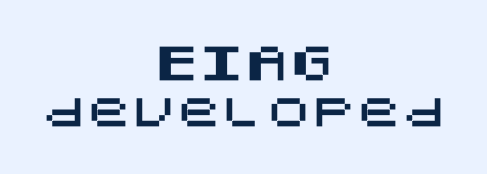
Q: Is the text italic (slanted)? A: No, it is upright.
Q: Is the typeface a serif or a sans-serif typeface? A: Sans-serif.
Q: Is the text underlined? A: No.
Q: How is the paragraph aligned? A: Centered.
Q: Is the spacing between letters normal or unusually wide? A: Normal.
Q: Is the spacing between lines tight, normal or loose? A: Tight.
Q: Width (condensed, normal, or wide)? A: Normal.
Q: Stroke contrast? A: Medium.
Q: x-height? A: Large.
